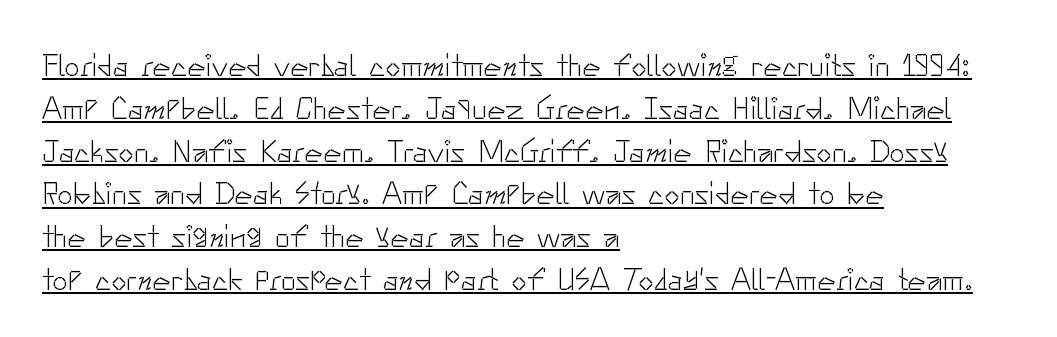
Q: Is the text bold? A: No.
Q: Is the text italic (slanted)? A: No, it is upright.
Q: Is the typeface a serif or a sans-serif typeface? A: Sans-serif.
Q: Is the text underlined? A: Yes.
Q: How is the paragraph aligned? A: Left-aligned.
Q: Is the spacing between letters normal or unusually wide? A: Normal.
Q: Is the spacing between lines tight, normal or loose? A: Normal.
Q: Width (condensed, normal, or wide)? A: Normal.
Q: Stroke contrast? A: Low.
Q: x-height? A: Small.
Q: Monospaced? A: No.
